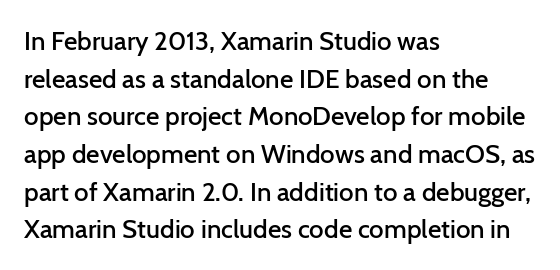
{"italic": "no", "bold": "semi", "underline": "no", "align": "left", "line_spacing": "normal", "line_spacing_ratio": 1.45, "letter_spacing": "normal", "letter_spacing_em": 0.0, "glyph_px": 26}
